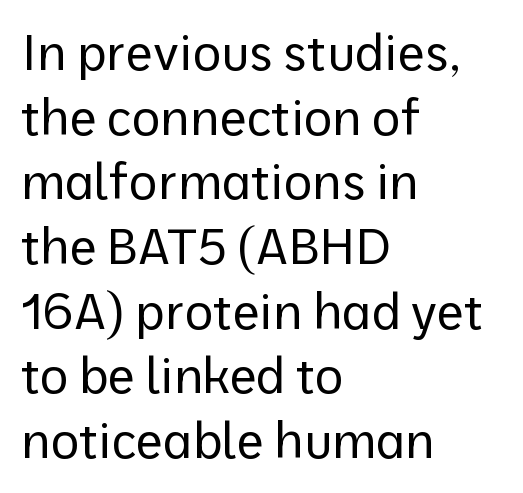
The image shows 49 px regular-weight sans-serif type, upright; set left-aligned, normal line spacing (1.32x), normal letter spacing, not underlined; low stroke contrast and a medium x-height.
